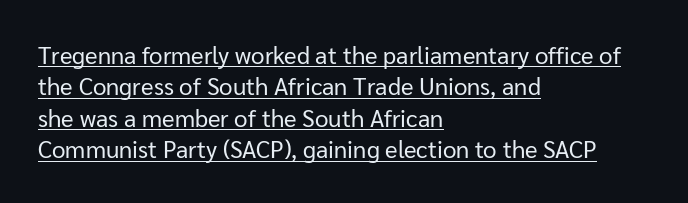
Visually the block forms a straight wall on the left and a jagged coastline on the right. The typography opts for an upright posture over an oblique one. The letterforms sit at book weight or below. Nobody touched the tracking dial on this one.
